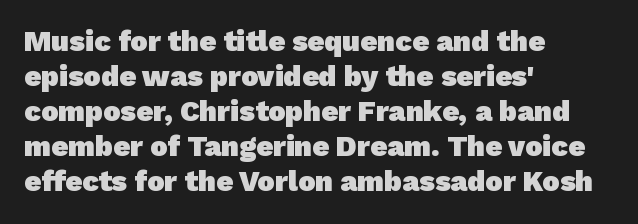
{"serif": "no", "bold": "yes", "weight": "heavy", "width": "normal", "stroke_contrast": "low", "x_height": "medium", "monospaced": "no", "underline": "no", "align": "left", "line_spacing_ratio": 1.21, "letter_spacing": "normal", "letter_spacing_em": 0.0, "glyph_px": 29}
